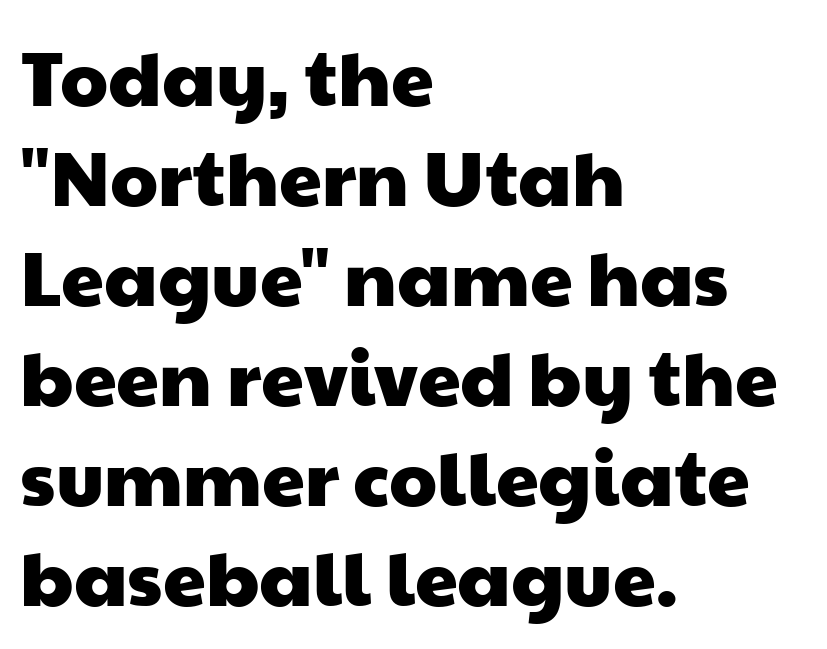
{"serif": "no", "width": "wide", "stroke_contrast": "low", "x_height": "medium", "monospaced": "no", "underline": "no", "align": "left", "line_spacing": "normal", "line_spacing_ratio": 1.3, "letter_spacing": "normal", "letter_spacing_em": 0.0, "glyph_px": 77}
